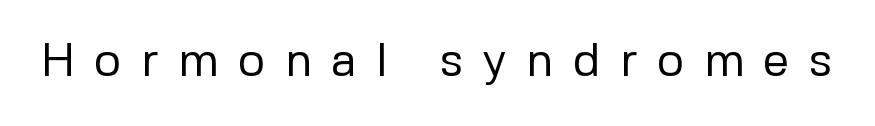
The image shows 47 px regular-weight sans-serif type, upright; set unusually wide letter spacing (+0.41 em), not underlined; low stroke contrast and a medium x-height.
